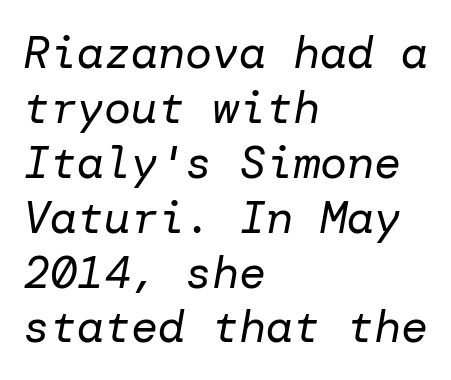
The image shows 45 px regular-weight type, italic (leaning right); set left-aligned, line spacing 1.22x, normal letter spacing, not underlined; low stroke contrast and a medium x-height.
